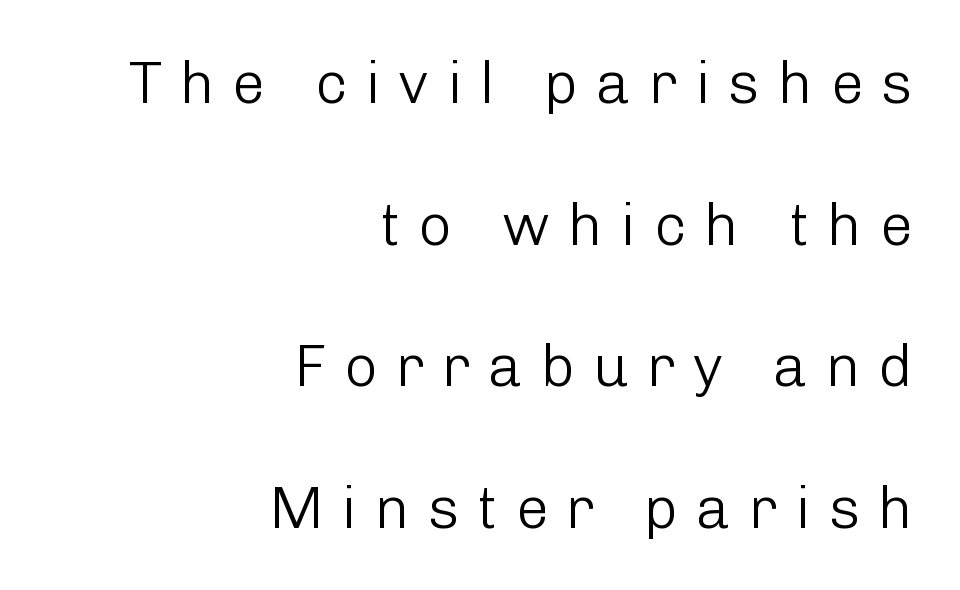
The image shows 59 px light sans-serif type, upright; set right-aligned, loose line spacing (2.4x), unusually wide letter spacing (+0.3 em), not underlined; low stroke contrast and a medium x-height.
